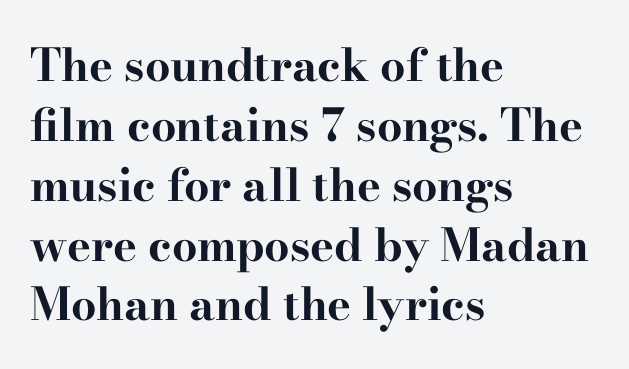
The passage shown is not underscored anywhere. The paragraph shown leans on its left margin. The type is set solid horizontally, with unmodified tracking. Look at the stroke-to-counter ratio: heavy, a bold.
